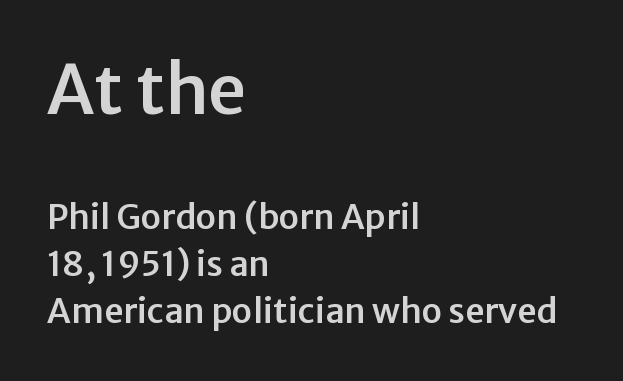
The image shows 68 px sans-serif type, upright; set left-aligned, normal line spacing (1.38x), normal letter spacing, not underlined; the first (top) block is 2.0x larger; low stroke contrast and a medium x-height.
